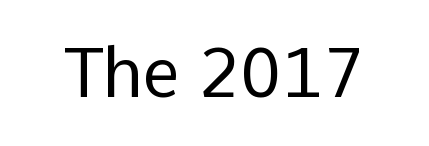
Q: Is the text bold? A: No.
Q: Is the text italic (slanted)? A: No, it is upright.
Q: Is the typeface a serif or a sans-serif typeface? A: Sans-serif.
Q: Is the text underlined? A: No.
Q: Is the spacing between letters normal or unusually wide? A: Normal.
Q: Width (condensed, normal, or wide)? A: Normal.
Q: Stroke contrast? A: Low.
Q: x-height? A: Medium.
Q: Monospaced? A: No.
